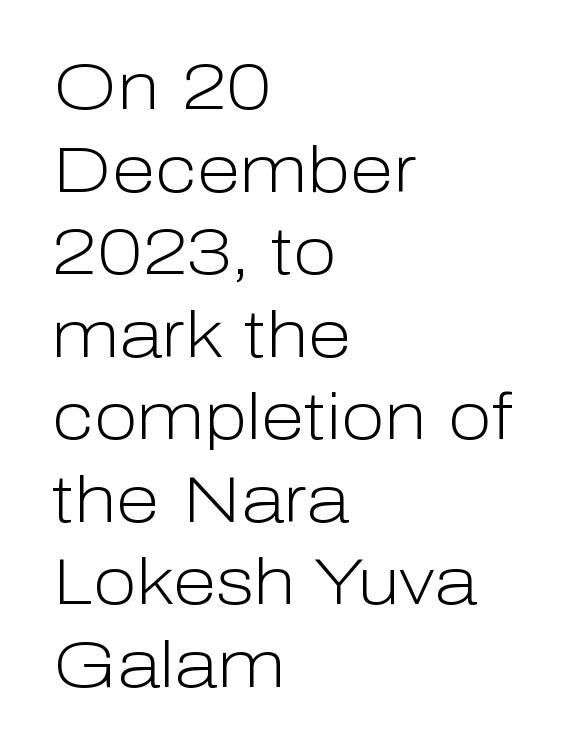
Q: Is the text bold? A: No.
Q: Is the text italic (slanted)? A: No, it is upright.
Q: Is the typeface a serif or a sans-serif typeface? A: Sans-serif.
Q: Is the text underlined? A: No.
Q: How is the paragraph aligned? A: Left-aligned.
Q: Is the spacing between letters normal or unusually wide? A: Normal.
Q: Is the spacing between lines tight, normal or loose? A: Normal.
Q: Width (condensed, normal, or wide)? A: Normal.
Q: Stroke contrast? A: Low.
Q: x-height? A: Medium.
Q: Monospaced? A: No.
